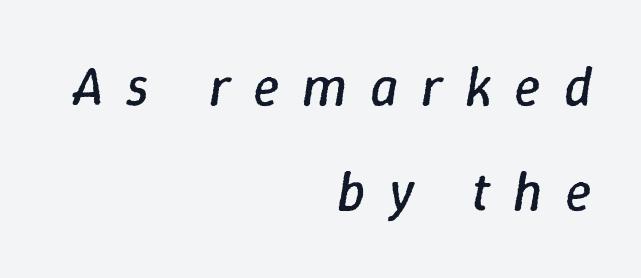
Q: Is the text bold? A: No.
Q: Is the text italic (slanted)? A: Yes, it leans right by about 9 degrees.
Q: Is the text underlined? A: No.
Q: How is the paragraph aligned? A: Right-aligned.
Q: Is the spacing between letters normal or unusually wide? A: Unusually wide.
Q: Is the spacing between lines tight, normal or loose? A: Loose.
Q: Width (condensed, normal, or wide)? A: Normal.
Q: Stroke contrast? A: Low.
Q: x-height? A: Medium.
Q: Monospaced? A: No.
